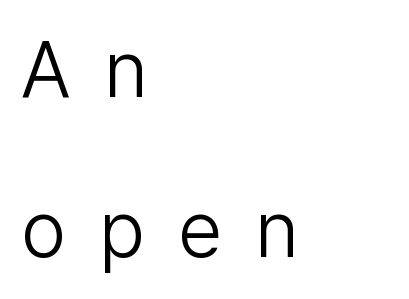
Q: Is the text bold? A: No.
Q: Is the text italic (slanted)? A: No, it is upright.
Q: Is the typeface a serif or a sans-serif typeface? A: Sans-serif.
Q: Is the text underlined? A: No.
Q: How is the paragraph aligned? A: Left-aligned.
Q: Is the spacing between letters normal or unusually wide? A: Unusually wide.
Q: Is the spacing between lines tight, normal or loose? A: Loose.
Q: Width (condensed, normal, or wide)? A: Normal.
Q: Stroke contrast? A: Low.
Q: x-height? A: Medium.
Q: Monospaced? A: No.
